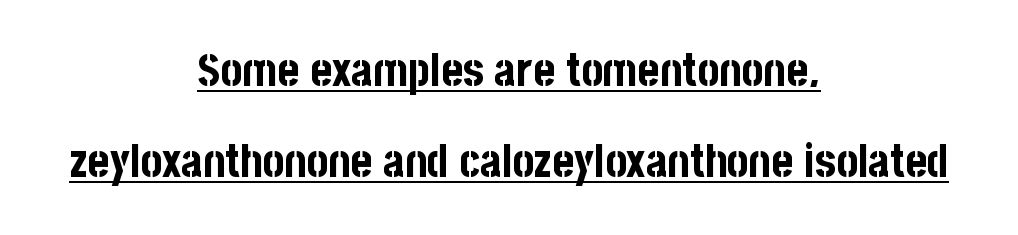
{"serif": "no", "italic": "no", "bold": "yes", "weight": "bold", "width": "condensed", "stroke_contrast": "low", "x_height": "large", "monospaced": "no", "underline": "yes", "align": "center", "line_spacing": "loose", "line_spacing_ratio": 1.98, "letter_spacing": "normal", "letter_spacing_em": 0.0, "glyph_px": 46}
